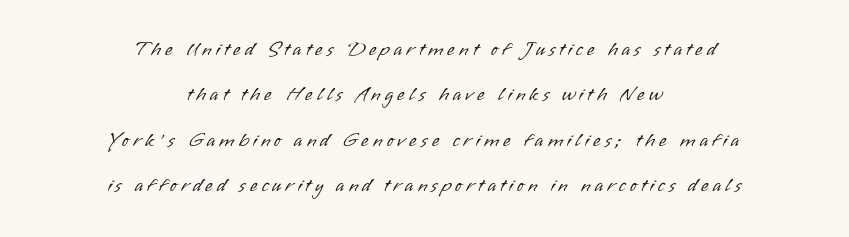
Q: Is the text bold? A: No.
Q: Is the text italic (slanted)? A: Yes.
Q: Is the text underlined? A: No.
Q: How is the paragraph aligned? A: Centered.
Q: Is the spacing between letters normal or unusually wide? A: Unusually wide.
Q: Is the spacing between lines tight, normal or loose? A: Loose.
